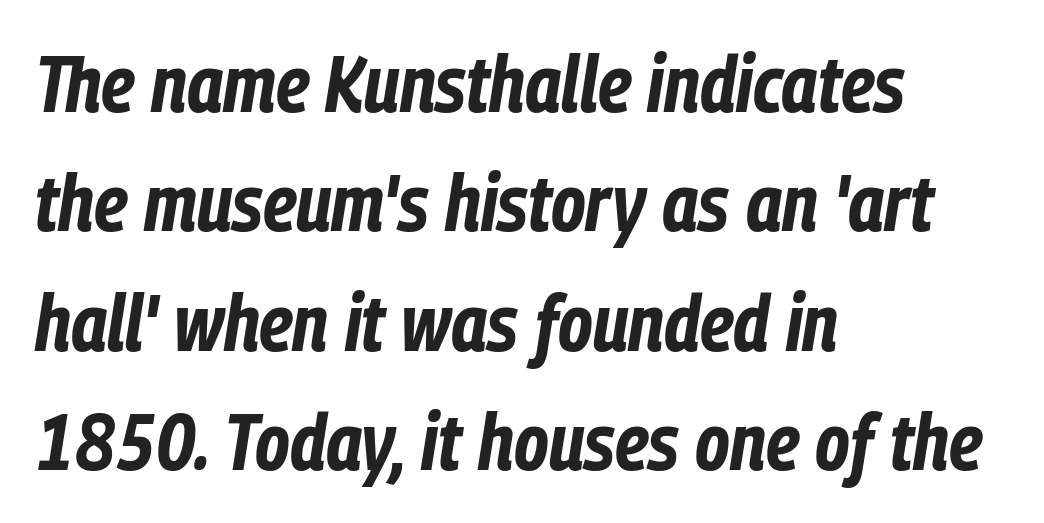
Q: Is the text bold? A: Yes.
Q: Is the text italic (slanted)? A: Yes, it leans right by about 9 degrees.
Q: Is the text underlined? A: No.
Q: How is the paragraph aligned? A: Left-aligned.
Q: Is the spacing between letters normal or unusually wide? A: Normal.
Q: Is the spacing between lines tight, normal or loose? A: Normal.
Q: Width (condensed, normal, or wide)? A: Condensed.
Q: Stroke contrast? A: Low.
Q: x-height? A: Medium.
Q: Monospaced? A: No.
